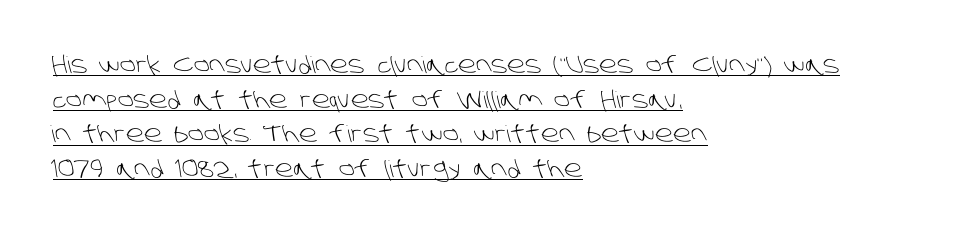
Q: Is the text bold? A: No.
Q: Is the text underlined? A: Yes.
Q: How is the paragraph aligned? A: Left-aligned.
Q: Is the spacing between letters normal or unusually wide? A: Normal.
Q: Is the spacing between lines tight, normal or loose? A: Normal.
